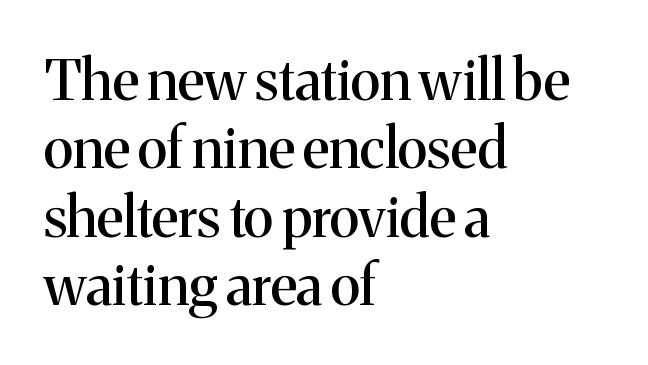
{"serif": "yes", "italic": "no", "width": "normal", "stroke_contrast": "medium", "x_height": "medium", "monospaced": "no", "underline": "no", "align": "left", "line_spacing_ratio": 1.22, "letter_spacing": "normal", "letter_spacing_em": 0.0, "glyph_px": 56}
